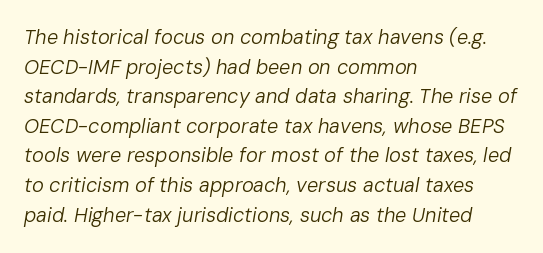
Think standard paragraph weight, or any step lighter than that. Designer's note — italics engaged. Students, note that the glyphs here touch the page at normal intervals. Rows of type keep a routine distance in the vertical direction.
